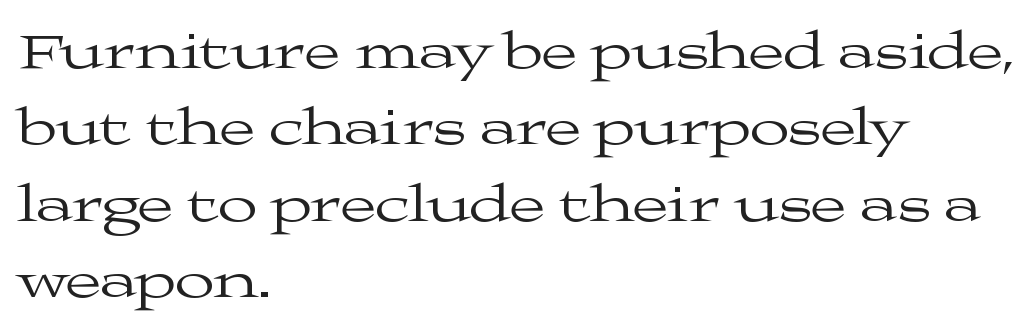
Q: Is the text bold? A: No.
Q: Is the text italic (slanted)? A: No, it is upright.
Q: Is the typeface a serif or a sans-serif typeface? A: Serif.
Q: Is the text underlined? A: No.
Q: How is the paragraph aligned? A: Left-aligned.
Q: Is the spacing between letters normal or unusually wide? A: Normal.
Q: Is the spacing between lines tight, normal or loose? A: Normal.
Q: Width (condensed, normal, or wide)? A: Wide.
Q: Stroke contrast? A: Medium.
Q: x-height? A: Medium.
Q: Monospaced? A: No.
